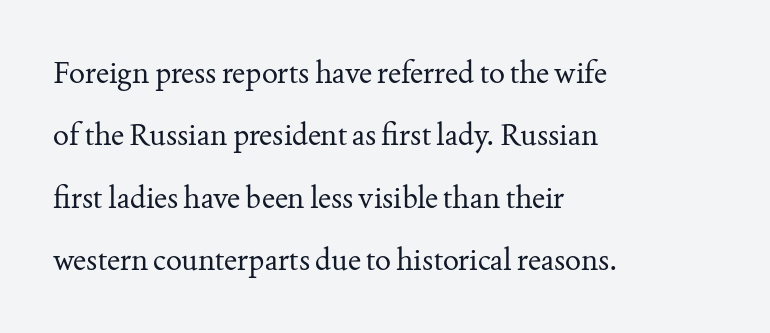
The image shows 30 px regular-weight serif type, upright; set left-aligned, loose line spacing (2.08x), normal letter spacing, not underlined; medium stroke contrast and a small x-height.
